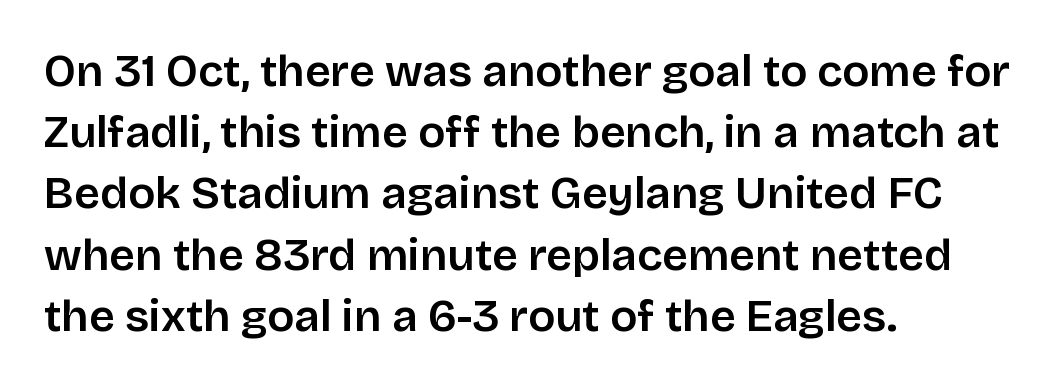
Honestly, the row spacing looks completely unremarkable. This sample uses an upright cut, with every glyph sitting square on the baseline. Is this a sans? Yes — the strokes have no serifs. Casual observation: everything's shoved over to the left. Think of a printed novel: that variable character pitch is what you see here.
